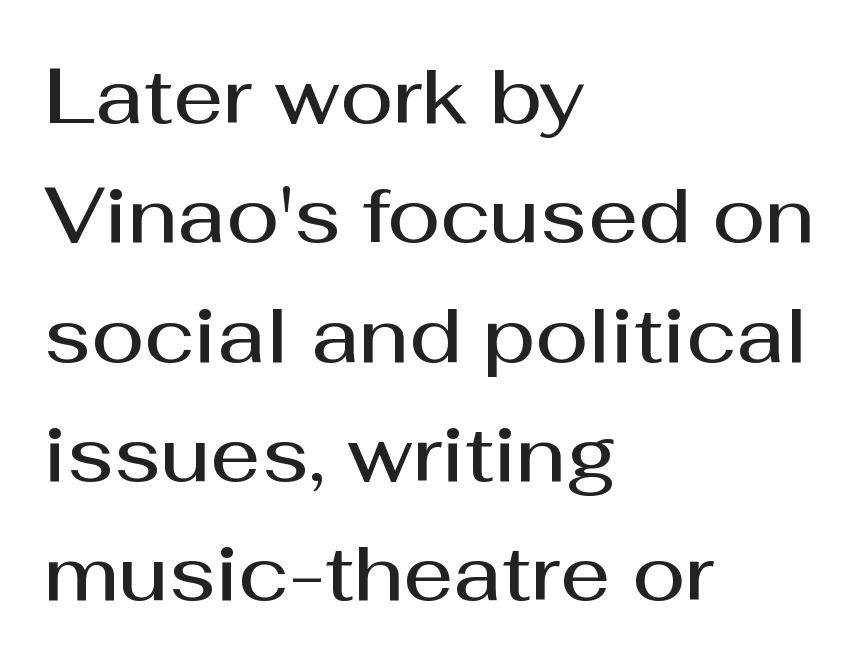
The image shows 78 px semibold sans-serif type, upright; set left-aligned, normal line spacing (1.53x), normal letter spacing, not underlined; medium stroke contrast and a medium x-height.
